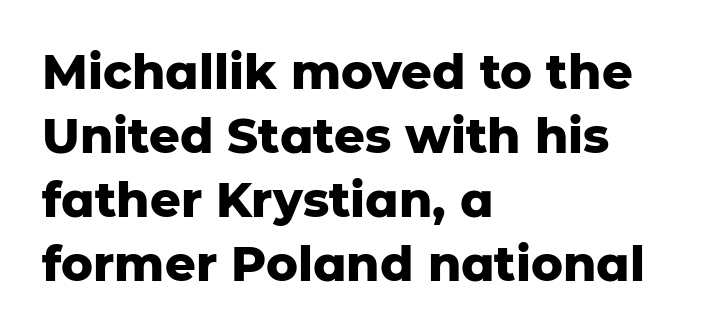
{"serif": "no", "italic": "no", "bold": "yes", "weight": "heavy", "width": "normal", "stroke_contrast": "low", "x_height": "medium", "monospaced": "no", "underline": "no", "align": "left", "line_spacing": "normal", "line_spacing_ratio": 1.33, "letter_spacing": "normal", "letter_spacing_em": 0.0, "glyph_px": 48}
